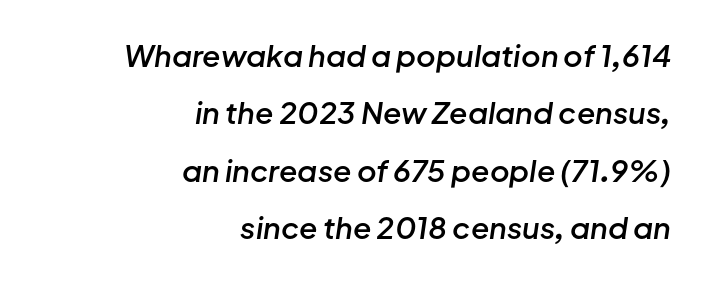
Q: Is the text bold? A: Semi-bold.
Q: Is the text italic (slanted)? A: Yes, it leans right by about 8 degrees.
Q: Is the text underlined? A: No.
Q: How is the paragraph aligned? A: Right-aligned.
Q: Is the spacing between letters normal or unusually wide? A: Normal.
Q: Is the spacing between lines tight, normal or loose? A: Loose.
Q: Width (condensed, normal, or wide)? A: Normal.
Q: Stroke contrast? A: Low.
Q: x-height? A: Medium.
Q: Monospaced? A: No.
